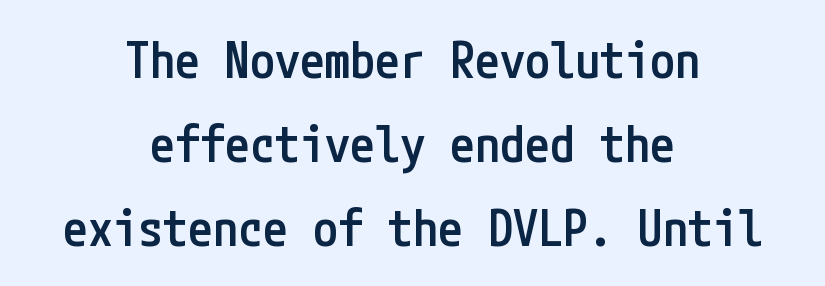
{"serif": "no", "italic": "no", "bold": "semi", "weight": "semibold", "width": "condensed", "stroke_contrast": "low", "x_height": "medium", "underline": "no", "align": "center", "line_spacing": "normal", "line_spacing_ratio": 1.68, "letter_spacing": "normal", "letter_spacing_em": 0.0, "glyph_px": 50}
